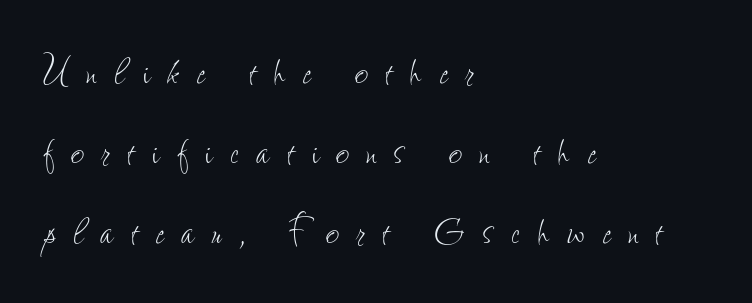
Underline: absent. The characters are drawn with everyday or finer stroke widths. Left-aligned paragraph, ragged on the right. This sample has the flowing, uneven cadence of proportional lettering.
